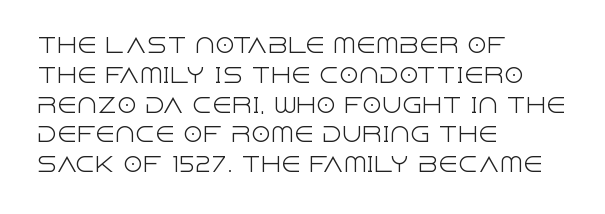
Rule under the text: the space is simply empty. Upright lettering throughout. This rendering leaves character spacing at its baseline value. If you drew a ruler down the left edge, every line would touch it. Is there much room between lines? A standard amount, neither cramped nor airy. This reads as an unemphasized weight, regular at the heaviest.
